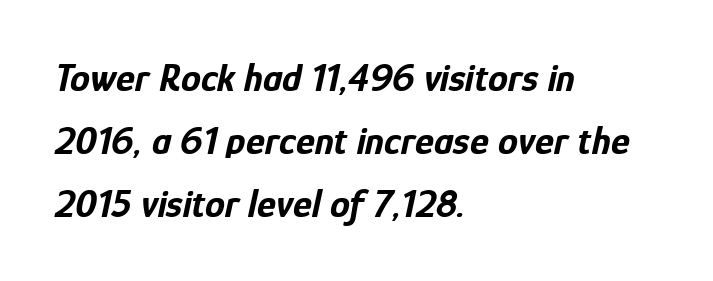
Q: Is the text bold? A: Yes.
Q: Is the text italic (slanted)? A: Yes, it leans right by about 12 degrees.
Q: Is the text underlined? A: No.
Q: How is the paragraph aligned? A: Left-aligned.
Q: Is the spacing between letters normal or unusually wide? A: Normal.
Q: Is the spacing between lines tight, normal or loose? A: Normal.
Q: Width (condensed, normal, or wide)? A: Condensed.
Q: Stroke contrast? A: Low.
Q: x-height? A: Medium.
Q: Monospaced? A: No.
